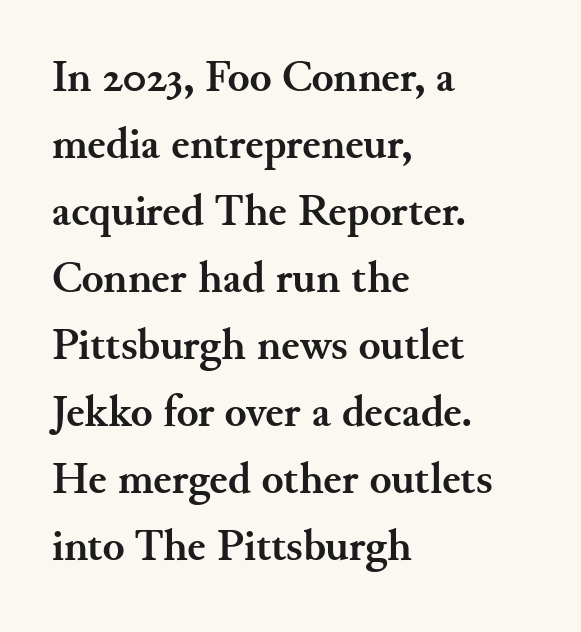
{"serif": "yes", "italic": "no", "bold": "yes", "weight": "semibold", "width": "normal", "stroke_contrast": "medium", "x_height": "small", "monospaced": "no", "underline": "no", "align": "left", "line_spacing": "normal", "line_spacing_ratio": 1.49, "letter_spacing": "normal", "letter_spacing_em": 0.0, "glyph_px": 45}
